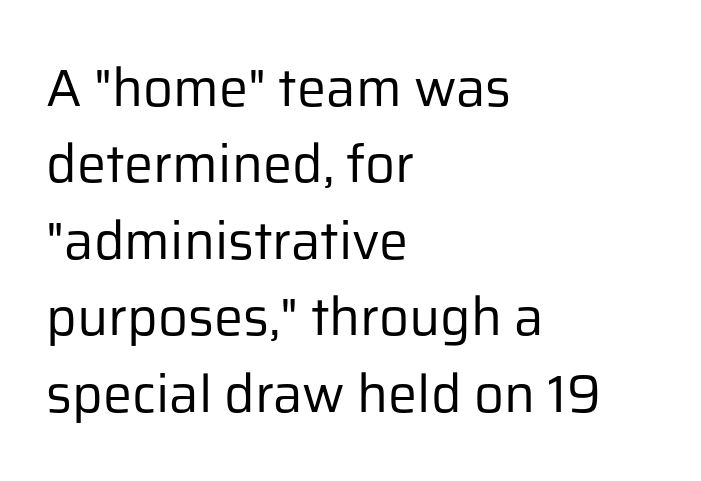
{"serif": "no", "italic": "no", "bold": "no", "weight": "regular", "width": "normal", "stroke_contrast": "low", "x_height": "medium", "monospaced": "no", "underline": "no", "align": "left", "line_spacing": "normal", "line_spacing_ratio": 1.47, "letter_spacing": "normal", "letter_spacing_em": 0.0, "glyph_px": 52}
